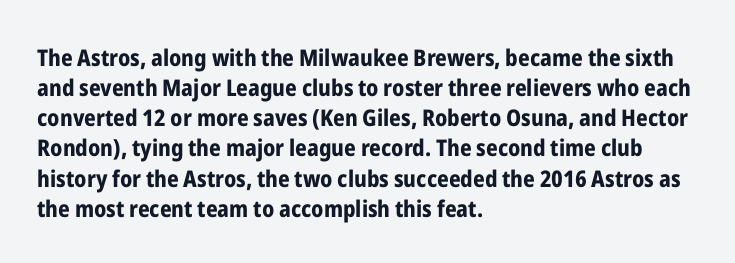
Q: Is the text bold? A: Yes.
Q: Is the text italic (slanted)? A: No, it is upright.
Q: Is the text underlined? A: No.
Q: How is the paragraph aligned? A: Left-aligned.
Q: Is the spacing between letters normal or unusually wide? A: Normal.
Q: Is the spacing between lines tight, normal or loose? A: Normal.
